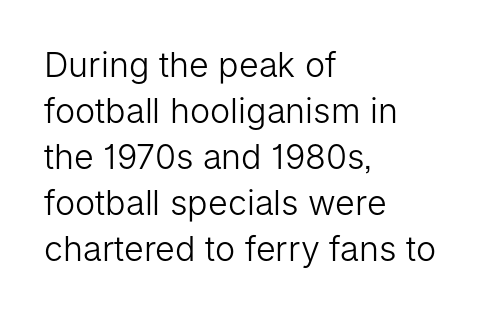
This sample is left-justified, so line endings fall wherever the words run out. Students, observe: this is what conventionally led text looks like. Bold? No — there's no thickening of the strokes. Beneath every word, the page is bare. You can tell it's not italic because the verticals are truly vertical. Tracking value appears to be zero — textbook default spacing.
